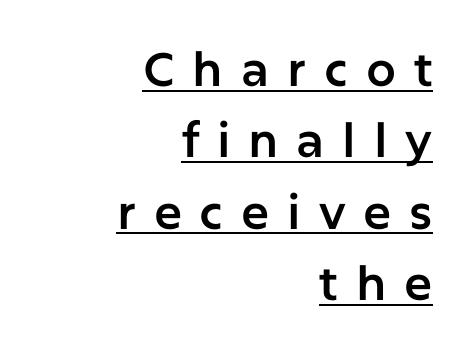
The image shows 47 px sans-serif type, upright; set right-aligned, normal line spacing (1.52x), unusually wide letter spacing (+0.38 em), underlined; low stroke contrast and a medium x-height.
